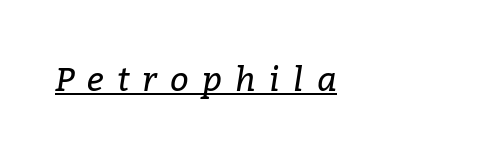
The image shows 33 px regular-weight serif type, italic (leaning right); set unusually wide letter spacing (+0.4 em), underlined; low stroke contrast and a medium x-height.
